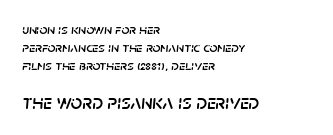
{"italic": "yes", "lean": "right", "slant_degrees": 5, "underline": "no", "align": "left", "line_spacing": "normal", "line_spacing_ratio": 1.27, "letter_spacing": "normal", "letter_spacing_em": 0.0, "larger_block": "second", "size_ratio": 1.43, "glyph_px": 20}
